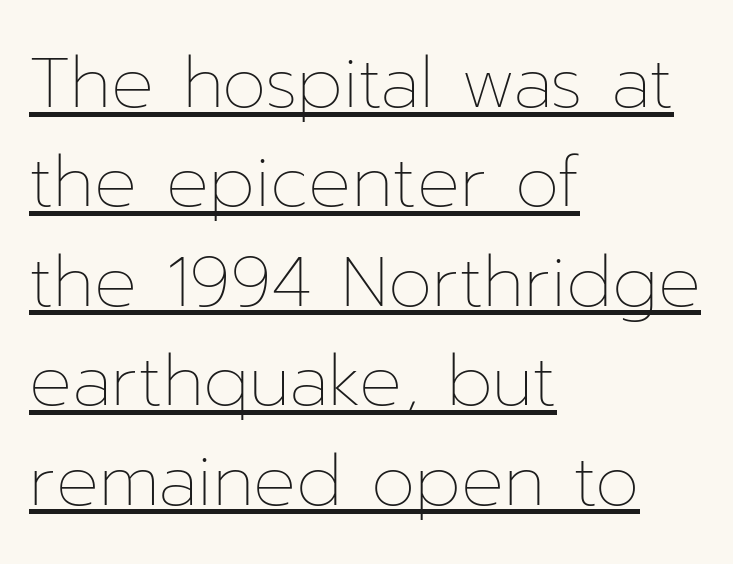
The image shows 71 px thin type, upright; set left-aligned, normal line spacing (1.4x), normal letter spacing, underlined; low stroke contrast and a medium x-height.
